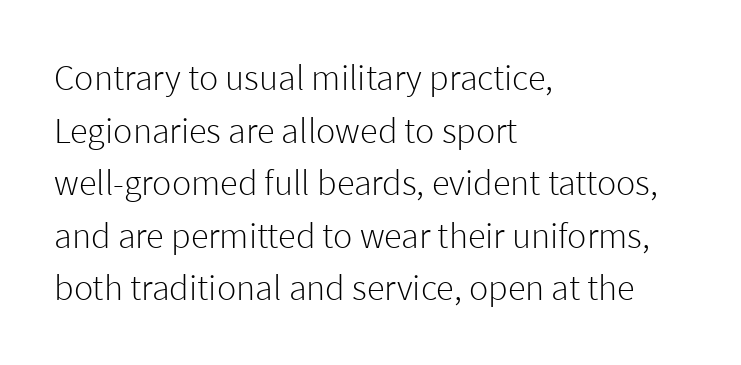
{"serif": "no", "italic": "no", "bold": "no", "weight": "light", "width": "normal", "stroke_contrast": "low", "x_height": "medium", "monospaced": "no", "underline": "no", "align": "left", "line_spacing": "normal", "line_spacing_ratio": 1.46, "letter_spacing": "normal", "letter_spacing_em": 0.0, "glyph_px": 36}
